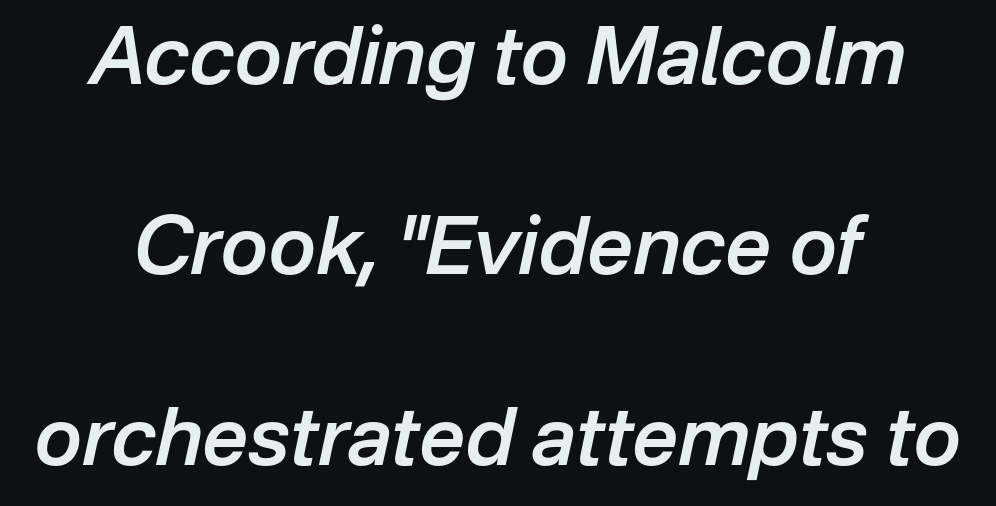
{"italic": "yes", "lean": "right", "slant_degrees": 12, "bold": "semi", "weight": "semibold", "width": "normal", "stroke_contrast": "low", "x_height": "medium", "monospaced": "no", "underline": "no", "align": "center", "line_spacing": "loose", "line_spacing_ratio": 2.38, "letter_spacing": "normal", "letter_spacing_em": 0.0, "glyph_px": 80}
